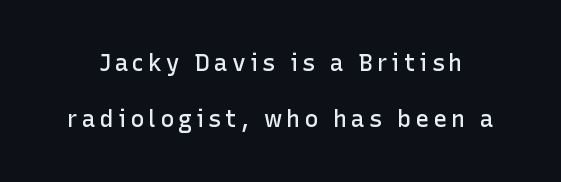
The image shows 23 px text type, upright; set loose line spacing (2.43x), not underlined.
